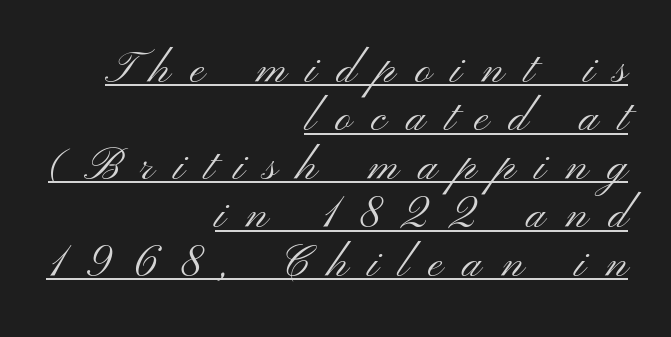
{"serif": "no", "bold": "no", "weight": "light", "width": "wide", "stroke_contrast": "medium", "x_height": "small", "monospaced": "no", "underline": "yes", "align": "right", "line_spacing": "tight", "line_spacing_ratio": 1.1, "letter_spacing": "wide", "letter_spacing_em": 0.46, "glyph_px": 44}
